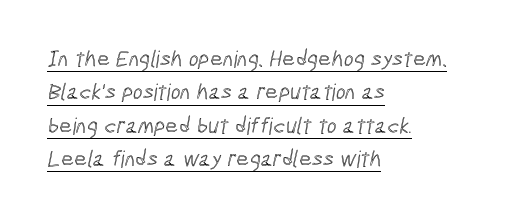
{"underline": "yes", "align": "left", "line_spacing": "normal", "line_spacing_ratio": 1.45, "letter_spacing": "normal", "letter_spacing_em": 0.0, "glyph_px": 23}
